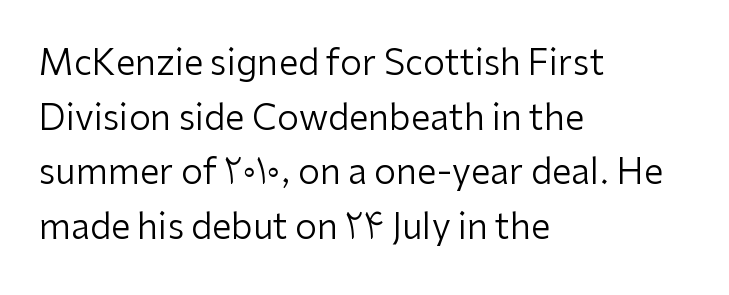
The image shows 35 px regular-weight sans-serif type, upright; set left-aligned, normal line spacing (1.56x), normal letter spacing, not underlined; low stroke contrast and a medium x-height.
